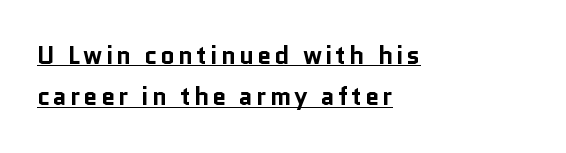
The image shows 25 px bold type, upright; set left-aligned, normal line spacing (1.66x), underlined.
